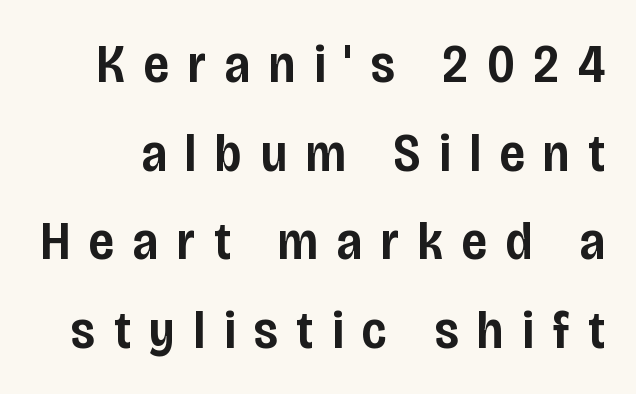
Q: Is the text bold? A: Semi-bold.
Q: Is the text italic (slanted)? A: No, it is upright.
Q: Is the typeface a serif or a sans-serif typeface? A: Sans-serif.
Q: Is the text underlined? A: No.
Q: Is the spacing between letters normal or unusually wide? A: Unusually wide.
Q: Is the spacing between lines tight, normal or loose? A: Normal.
Q: Width (condensed, normal, or wide)? A: Condensed.
Q: Stroke contrast? A: Low.
Q: x-height? A: Large.
Q: Monospaced? A: No.
